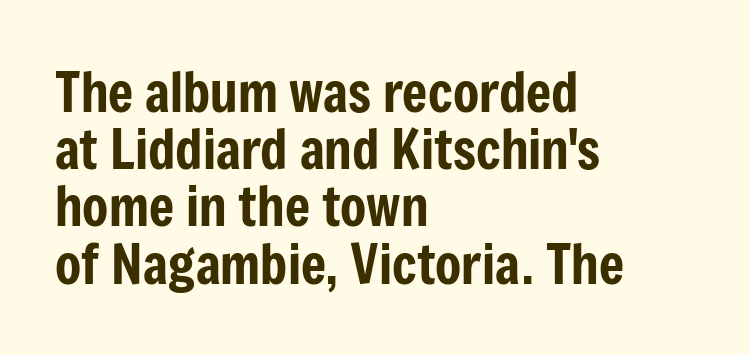
The image shows 54 px condensed sans-serif type, upright; set left-aligned, tight line spacing (1.06x), normal letter spacing, not underlined; low stroke contrast and a medium x-height.
